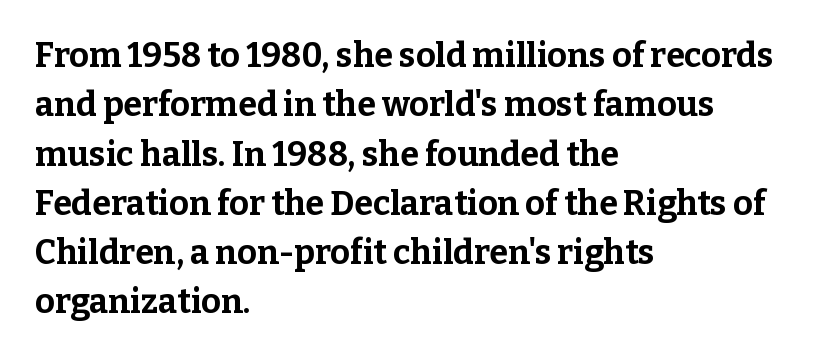
The image shows 34 px bold serif type, upright; set left-aligned, normal line spacing (1.45x), normal letter spacing, not underlined; low stroke contrast and a medium x-height.
